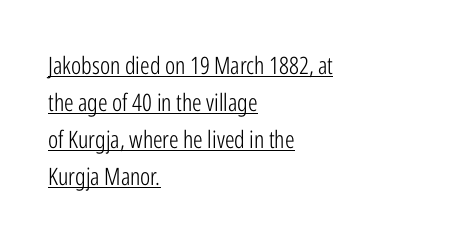
Q: Is the text bold? A: No.
Q: Is the text italic (slanted)? A: No, it is upright.
Q: Is the text underlined? A: Yes.
Q: How is the paragraph aligned? A: Left-aligned.
Q: Is the spacing between letters normal or unusually wide? A: Normal.
Q: Is the spacing between lines tight, normal or loose? A: Normal.
